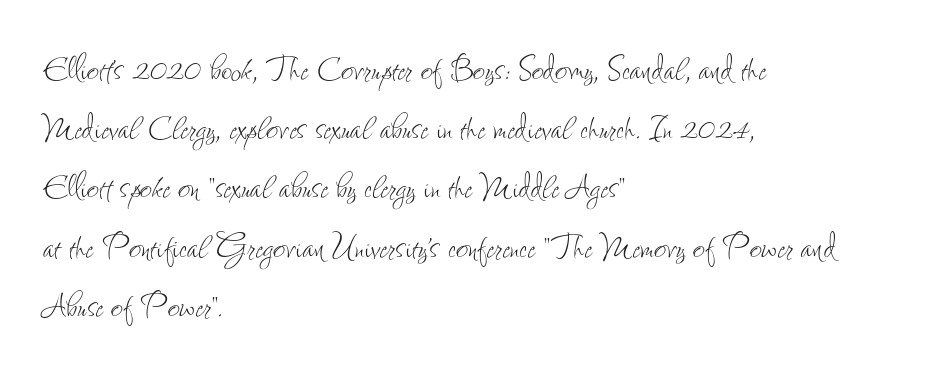
{"bold": "no", "weight": "thin", "width": "condensed", "stroke_contrast": "low", "x_height": "small", "monospaced": "no", "underline": "no", "align": "left", "line_spacing": "normal", "line_spacing_ratio": 1.41, "letter_spacing": "normal", "letter_spacing_em": 0.0, "glyph_px": 42}
